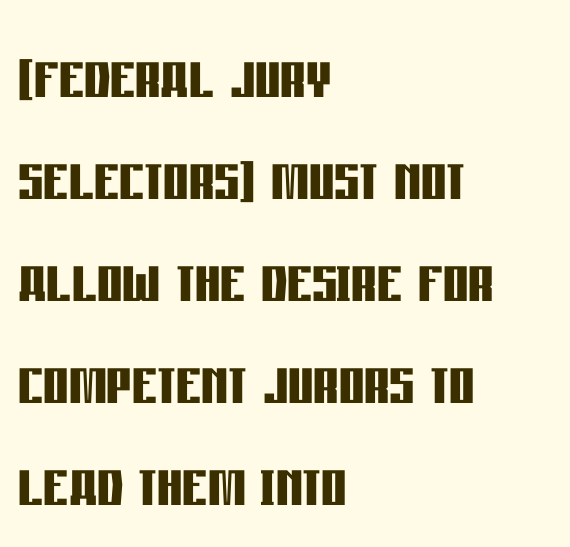
{"serif": "no", "italic": "no", "bold": "yes", "weight": "semibold", "width": "condensed", "stroke_contrast": "low", "x_height": "large", "monospaced": "no", "underline": "no", "align": "left", "line_spacing": "normal", "line_spacing_ratio": 1.29, "letter_spacing": "normal", "letter_spacing_em": 0.0, "glyph_px": 79}
